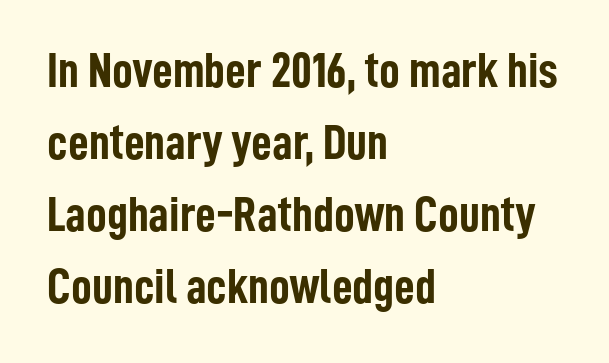
The image shows 51 px semibold, condensed sans-serif type, upright; set left-aligned, normal line spacing (1.41x), normal letter spacing, not underlined; low stroke contrast and a medium x-height.
